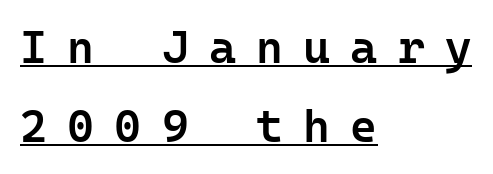
{"serif": "no", "italic": "no", "bold": "semi", "weight": "semibold", "width": "normal", "stroke_contrast": "low", "x_height": "medium", "monospaced": "yes", "underline": "yes", "align": "left", "line_spacing_ratio": 1.72, "letter_spacing": "wide", "letter_spacing_em": 0.44, "glyph_px": 46}
